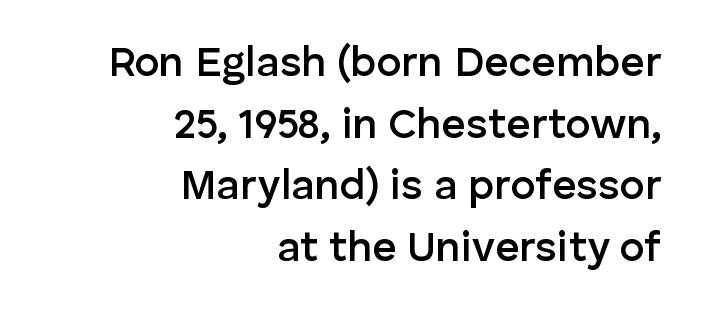
The image shows 42 px semibold sans-serif type, upright; set right-aligned, normal line spacing (1.47x), normal letter spacing, not underlined; low stroke contrast and a medium x-height.
